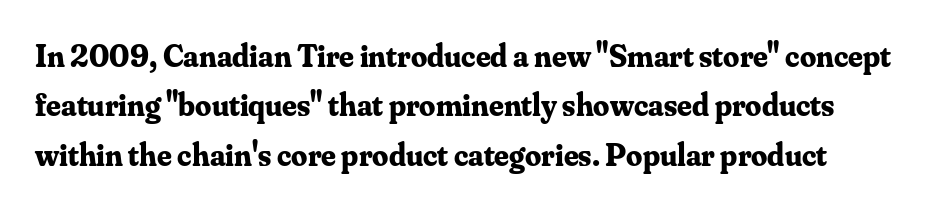
The image shows 32 px bold serif type, upright; set normal line spacing (1.54x), normal letter spacing, not underlined; medium stroke contrast and a small x-height.
